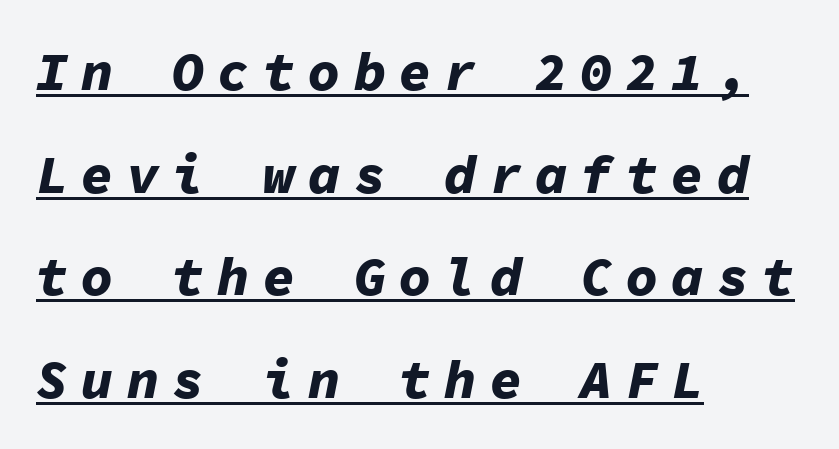
{"italic": "yes", "lean": "right", "slant_degrees": 11, "bold": "yes", "weight": "bold", "width": "normal", "stroke_contrast": "low", "x_height": "medium", "monospaced": "yes", "underline": "yes", "align": "left", "line_spacing": "loose", "line_spacing_ratio": 1.9, "letter_spacing": "wide", "letter_spacing_em": 0.24, "glyph_px": 54}
